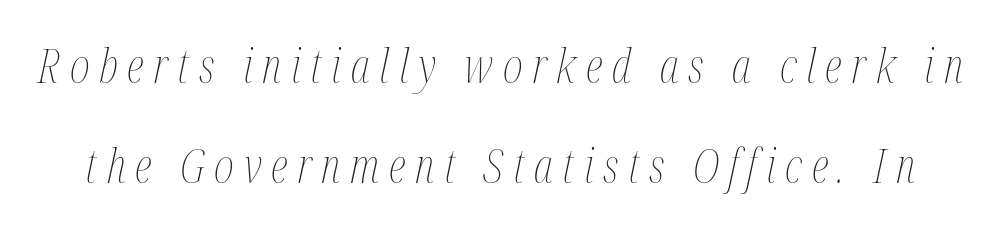
{"italic": "yes", "lean": "right", "slant_degrees": 12, "bold": "no", "weight": "thin", "width": "condensed", "stroke_contrast": "medium", "x_height": "medium", "monospaced": "no", "underline": "no", "line_spacing": "loose", "line_spacing_ratio": 2.08, "letter_spacing": "wide", "letter_spacing_em": 0.2, "glyph_px": 48}
